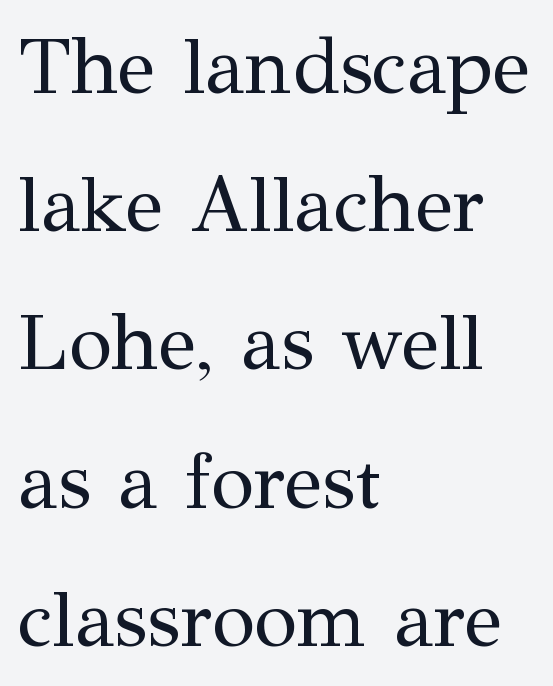
The image shows 79 px regular-weight serif type, upright; set left-aligned, line spacing 1.75x, normal letter spacing, not underlined; medium stroke contrast and a medium x-height.
